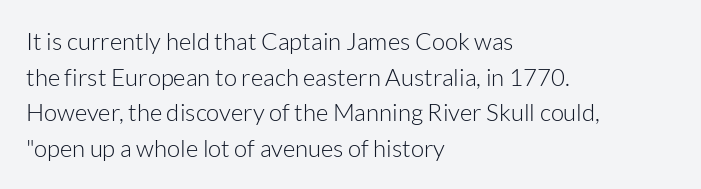
Q: Is the text bold? A: No.
Q: Is the text italic (slanted)? A: No, it is upright.
Q: Is the text underlined? A: No.
Q: How is the paragraph aligned? A: Left-aligned.
Q: Is the spacing between letters normal or unusually wide? A: Normal.
Q: Is the spacing between lines tight, normal or loose? A: Normal.
